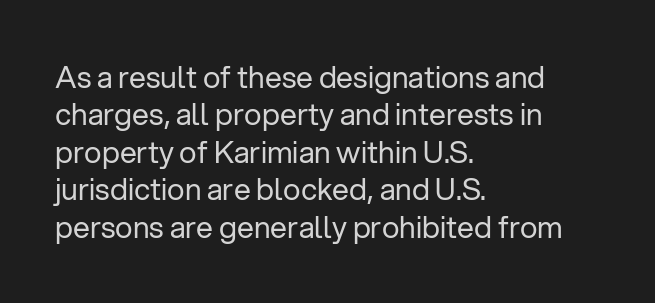
The image shows 30 px regular-weight sans-serif type, upright; set left-aligned, normal line spacing (1.25x), normal letter spacing, not underlined; low stroke contrast and a medium x-height.
